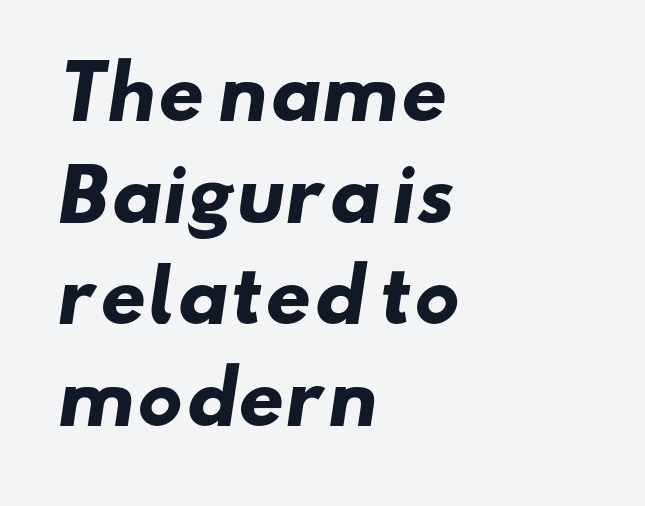
Q: Is the text bold? A: Yes.
Q: Is the typeface a serif or a sans-serif typeface? A: Sans-serif.
Q: Is the text underlined? A: No.
Q: How is the paragraph aligned? A: Left-aligned.
Q: Is the spacing between letters normal or unusually wide? A: Normal.
Q: Is the spacing between lines tight, normal or loose? A: Normal.
Q: Width (condensed, normal, or wide)? A: Wide.
Q: Stroke contrast? A: Low.
Q: x-height? A: Small.
Q: Monospaced? A: No.
